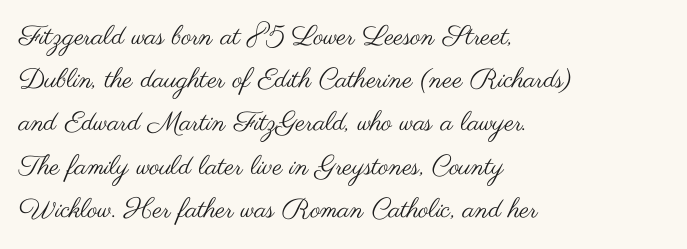
The image shows 27 px text type; set left-aligned, normal line spacing (1.6x), normal letter spacing, not underlined.
